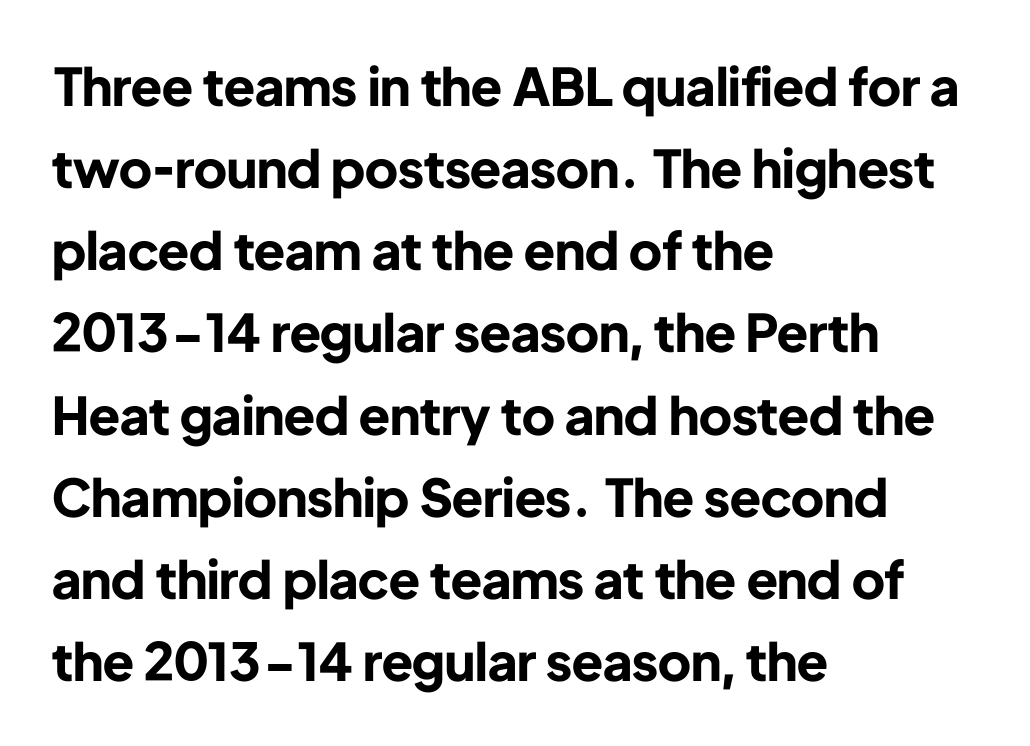
{"serif": "no", "italic": "no", "bold": "yes", "weight": "bold", "width": "normal", "stroke_contrast": "low", "x_height": "medium", "monospaced": "no", "underline": "no", "align": "left", "line_spacing": "normal", "line_spacing_ratio": 1.58, "letter_spacing": "normal", "letter_spacing_em": 0.0, "glyph_px": 52}
